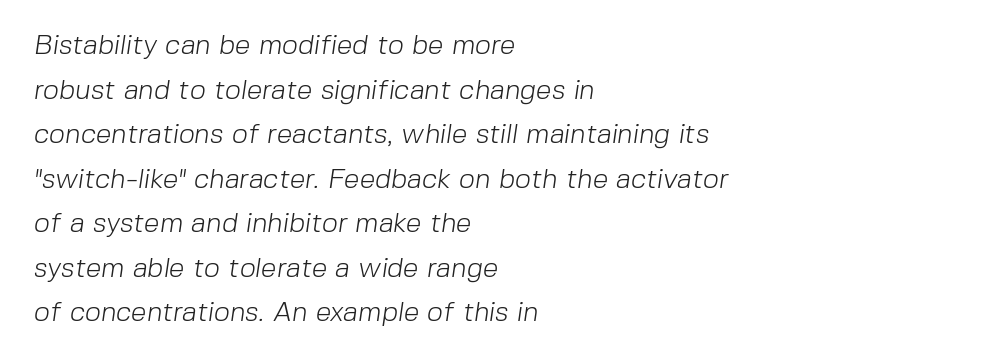
{"serif": "no", "bold": "no", "weight": "light", "width": "normal", "stroke_contrast": "low", "x_height": "medium", "monospaced": "no", "underline": "no", "align": "left", "line_spacing": "normal", "line_spacing_ratio": 1.59, "letter_spacing": "normal", "letter_spacing_em": 0.0, "glyph_px": 28}
